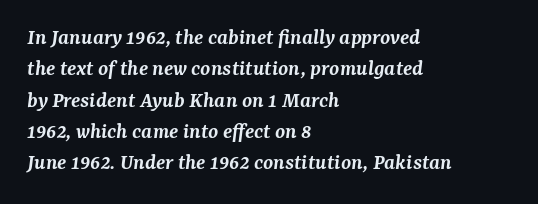
The image shows 23 px text type, italic (leaning right); set left-aligned, normal line spacing (1.36x), normal letter spacing, not underlined.
